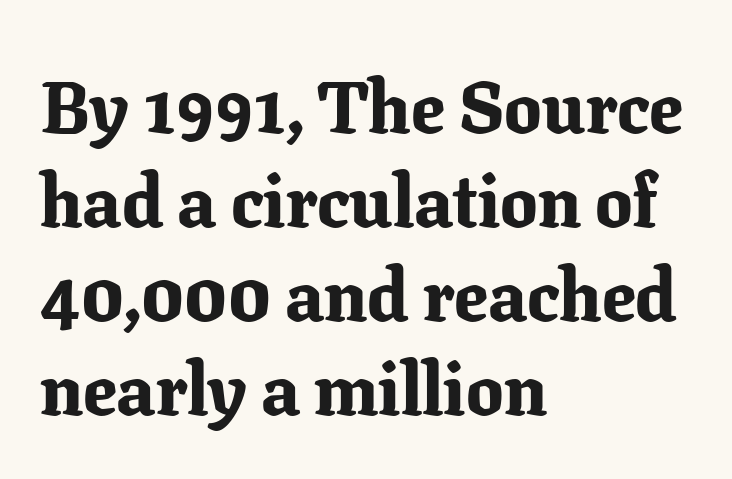
The image shows 74 px bold serif type, upright; set left-aligned, normal line spacing (1.27x), normal letter spacing, not underlined; low stroke contrast and a medium x-height.
